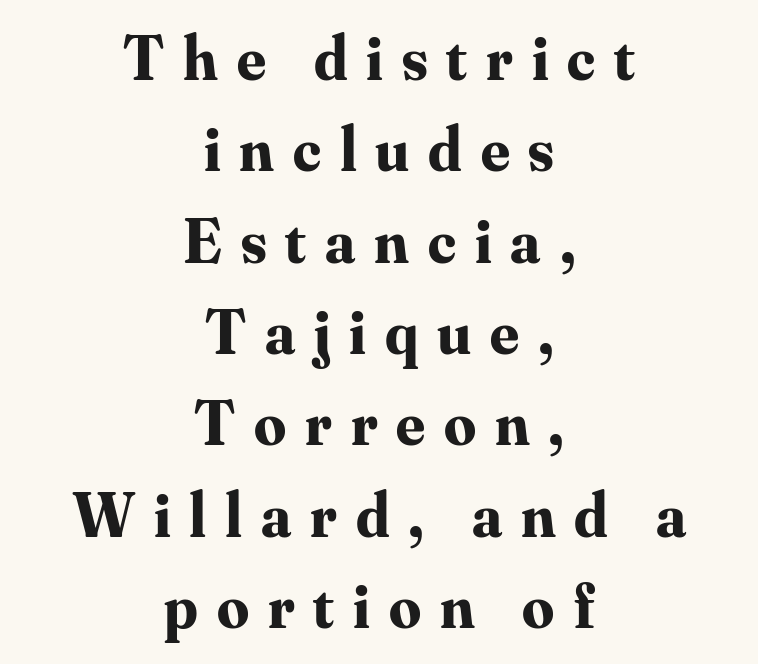
Q: Is the text bold? A: Yes.
Q: Is the text italic (slanted)? A: No, it is upright.
Q: Is the typeface a serif or a sans-serif typeface? A: Serif.
Q: Is the text underlined? A: No.
Q: How is the paragraph aligned? A: Centered.
Q: Is the spacing between letters normal or unusually wide? A: Unusually wide.
Q: Is the spacing between lines tight, normal or loose? A: Normal.
Q: Width (condensed, normal, or wide)? A: Normal.
Q: Stroke contrast? A: Medium.
Q: x-height? A: Small.
Q: Monospaced? A: No.
